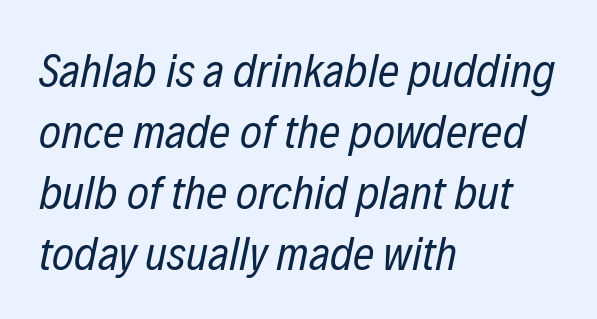
The image shows 47 px regular-weight, condensed type, italic (leaning right); set left-aligned, normal line spacing (1.3x), normal letter spacing, not underlined; low stroke contrast and a medium x-height.
